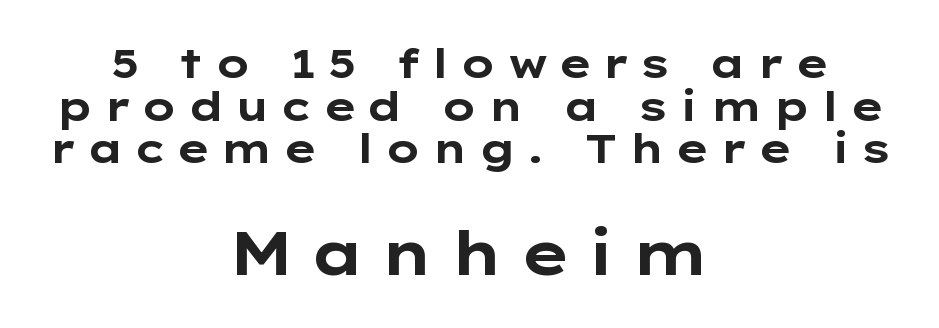
Two sizes are in play, and the larger belongs to the second block. Inter-character spacing is expanded well beyond the font's built-in metrics. You could not count columns in this text — the font is proportionally spaced. Nobody drew a line under any word here. In terms of leading, this rendering errs on the cramped side. The font is running at its bold setting.
